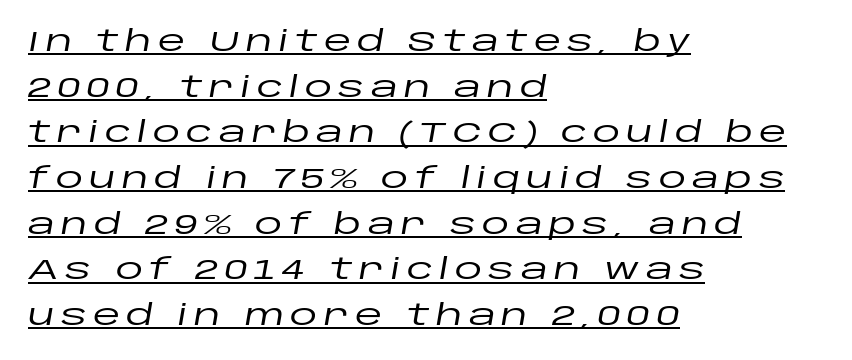
Q: Is the text italic (slanted)? A: Yes, it leans right by about 10 degrees.
Q: Is the text underlined? A: Yes.
Q: How is the paragraph aligned? A: Left-aligned.
Q: Is the spacing between letters normal or unusually wide? A: Unusually wide.
Q: Is the spacing between lines tight, normal or loose? A: Normal.
Q: Width (condensed, normal, or wide)? A: Wide.
Q: Stroke contrast? A: Low.
Q: x-height? A: Large.
Q: Monospaced? A: No.
